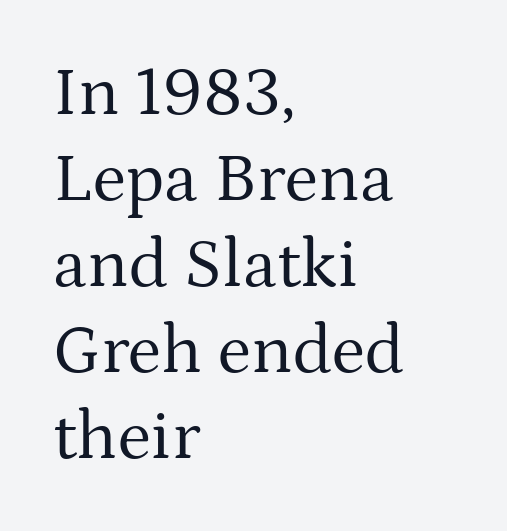
Reading down the block, your eye returns to a fixed left position each line. This is not heavy type; no bold has been used. Nobody drew a line under any word here. The rendering shows small feet on the letterforms — a serif design. The passage shown has conventional tracking throughout. Italic? Not at all — the glyphs are vertical.
